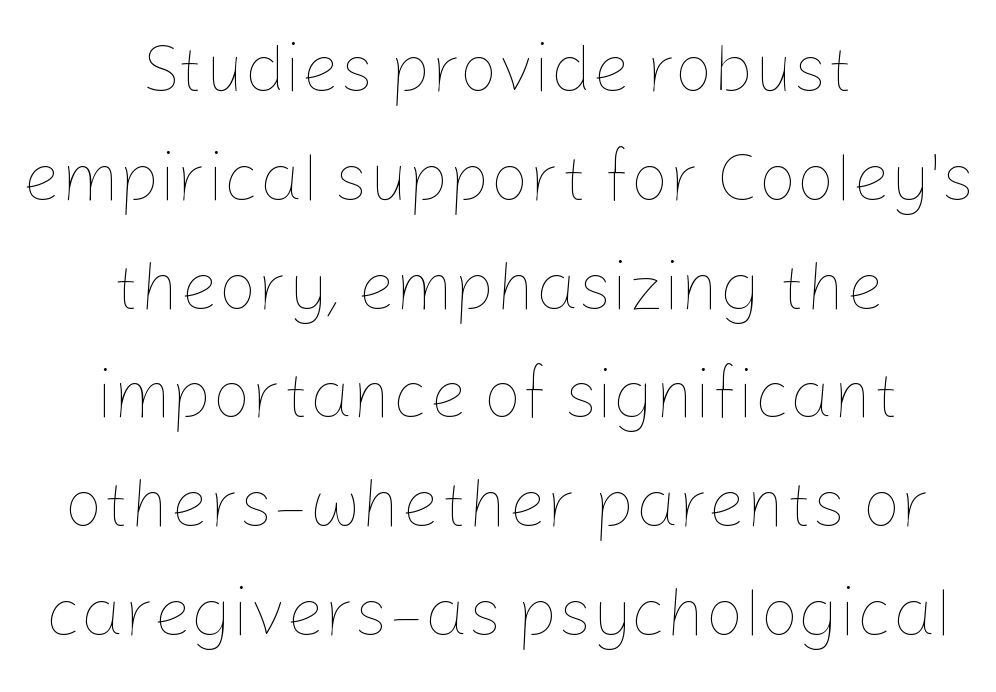
{"italic": "no", "bold": "no", "weight": "thin", "width": "normal", "stroke_contrast": "low", "x_height": "medium", "monospaced": "no", "underline": "no", "align": "center", "line_spacing": "normal", "line_spacing_ratio": 1.6, "letter_spacing": "normal", "letter_spacing_em": 0.0, "glyph_px": 68}
